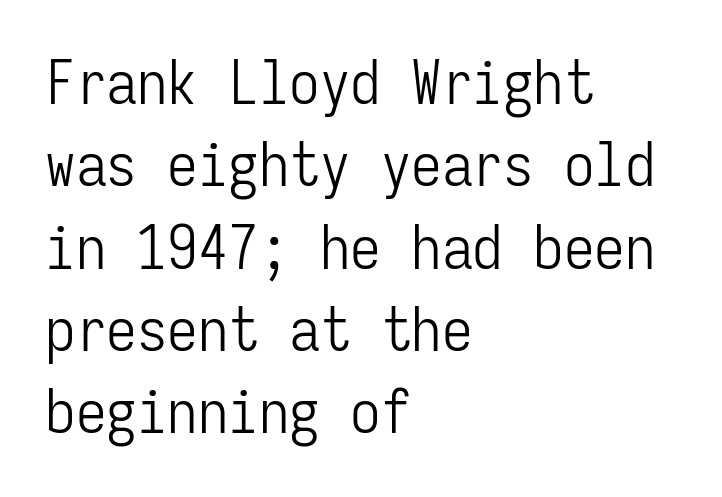
Look at the bottom of the vertical strokes: they stop flat, with no serifs. On a weight scale, this lands at 450 or below. Visually the block forms a straight wall on the left and a jagged coastline on the right. Successive baselines arrive at the customary interval.
